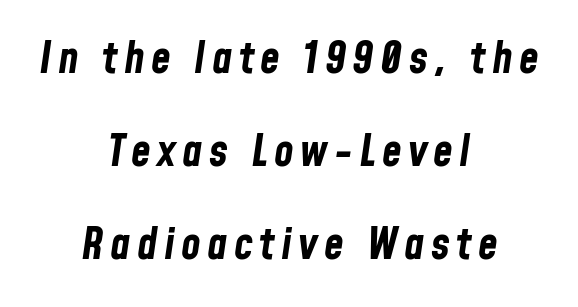
Baseline-to-baseline distance is far greater than the letter height. The face used here has a pronounced slope to its letters. Both edges are ragged and mirror each other, which tells us the setting is centered. You could not count columns in this text — the font is proportionally spaced. The space directly below the letters is spotless. Heavy-handed strokes throughout: this text is bold.
